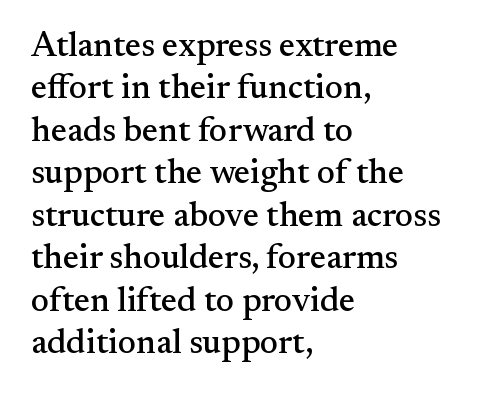
{"serif": "yes", "italic": "no", "width": "normal", "stroke_contrast": "medium", "x_height": "small", "monospaced": "no", "underline": "no", "align": "left", "line_spacing": "normal", "line_spacing_ratio": 1.25, "letter_spacing": "normal", "letter_spacing_em": 0.0, "glyph_px": 34}
